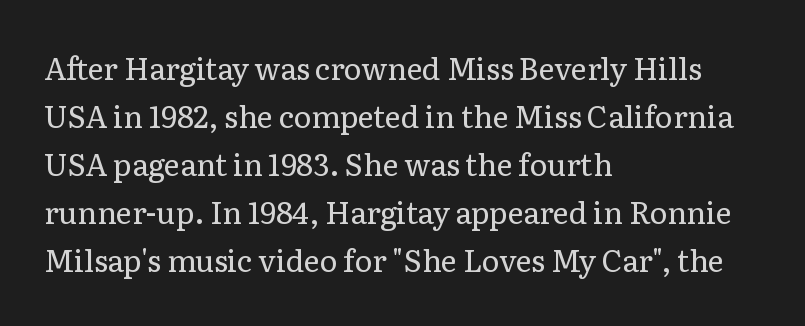
{"serif": "yes", "italic": "no", "bold": "no", "weight": "regular", "width": "normal", "stroke_contrast": "low", "x_height": "medium", "monospaced": "no", "underline": "no", "align": "left", "line_spacing": "normal", "line_spacing_ratio": 1.6, "letter_spacing": "normal", "letter_spacing_em": 0.0, "glyph_px": 30}
